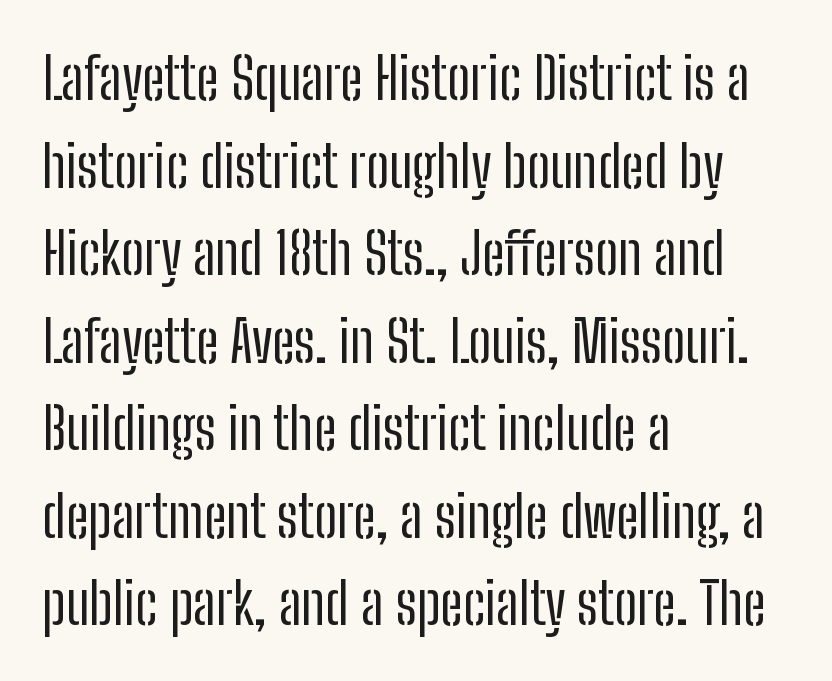
The glyphs are unaccompanied by any horizontal stroke below them. Serifs: no, the terminals of the letterforms are clean. Teacher's note: observe the even left margin — that is flush-left alignment. Is the type heavy? It reads as light-to-regular instead.
